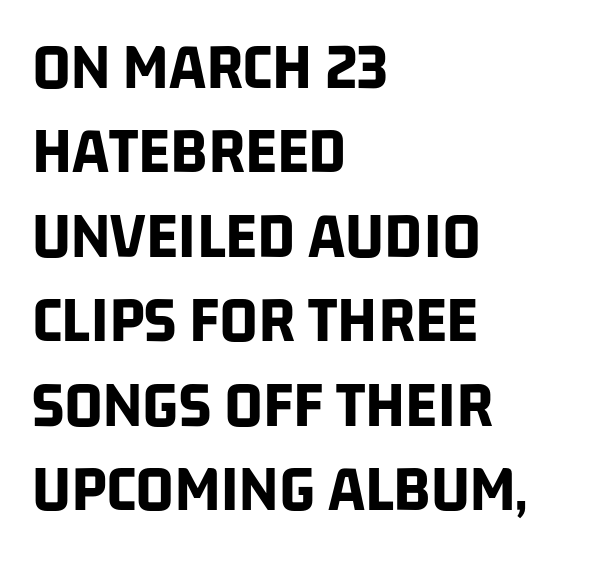
Serif or sans? Sans — the stroke terminals are bare. A full-strength bold gives these letters their thick strokes. The passage shown has conventional tracking throughout. Is there much room between lines? A standard amount, neither cramped nor airy. Descender tails drop into unmarked territory. A student would call this left alignment; a typographer would say flush left, rag right.
